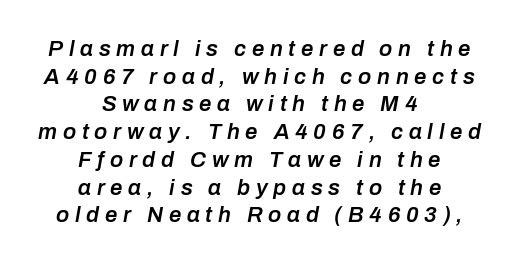
The image shows 22 px text type, italic (leaning right); set centered, normal line spacing (1.26x), unusually wide letter spacing (+0.26 em), not underlined.
